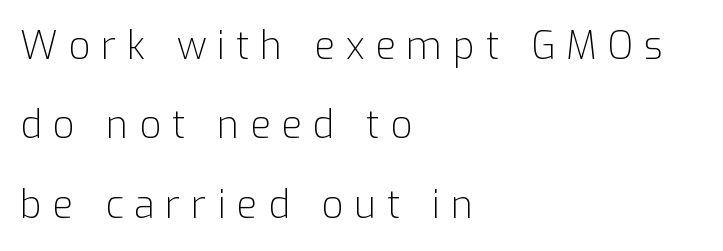
{"serif": "no", "italic": "no", "bold": "no", "weight": "light", "width": "normal", "stroke_contrast": "low", "x_height": "medium", "monospaced": "no", "underline": "no", "align": "left", "line_spacing": "loose", "line_spacing_ratio": 2.09, "letter_spacing": "wide", "letter_spacing_em": 0.28, "glyph_px": 38}
